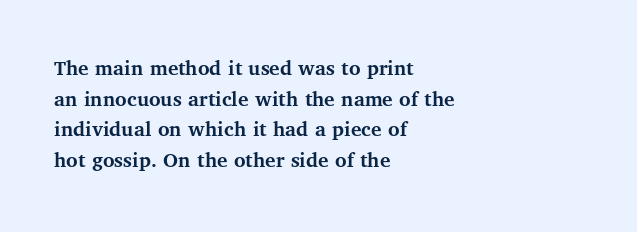
The image shows 22 px bold type, upright; set left-aligned, normal line spacing (1.39x), normal letter spacing, not underlined.
